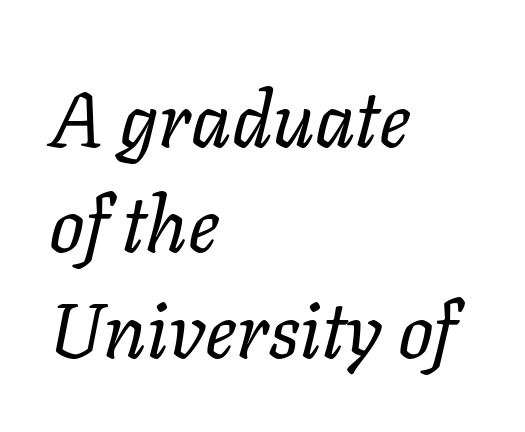
The passage shown is typed in a proportional face where columns would drift. The rendering applies a slant to the glyphs. Decoration check: the copy has no underline. Does extra space separate the letters? No, they use regular spacing. Visually the block forms a straight wall on the left and a jagged coastline on the right.
